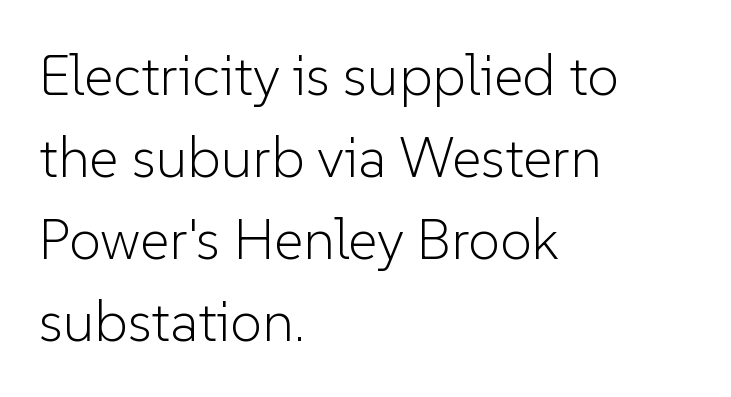
{"serif": "no", "italic": "no", "bold": "no", "weight": "light", "width": "normal", "stroke_contrast": "low", "x_height": "medium", "monospaced": "no", "underline": "no", "align": "left", "line_spacing": "normal", "line_spacing_ratio": 1.44, "letter_spacing": "normal", "letter_spacing_em": 0.0, "glyph_px": 57}
